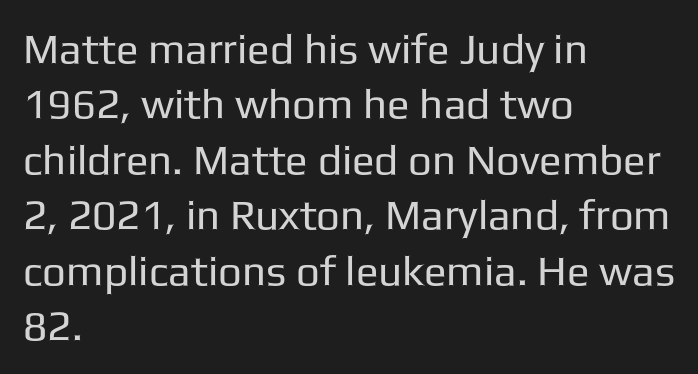
{"serif": "no", "italic": "no", "bold": "no", "weight": "regular", "width": "normal", "stroke_contrast": "low", "x_height": "medium", "monospaced": "no", "underline": "no", "align": "left", "line_spacing": "normal", "line_spacing_ratio": 1.32, "letter_spacing": "normal", "letter_spacing_em": 0.0, "glyph_px": 42}
